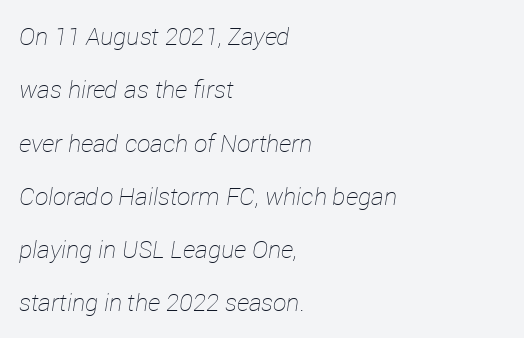
Q: Is the text bold? A: No.
Q: Is the text italic (slanted)? A: Yes, it leans right by about 12 degrees.
Q: Is the text underlined? A: No.
Q: How is the paragraph aligned? A: Left-aligned.
Q: Is the spacing between letters normal or unusually wide? A: Normal.
Q: Is the spacing between lines tight, normal or loose? A: Loose.
